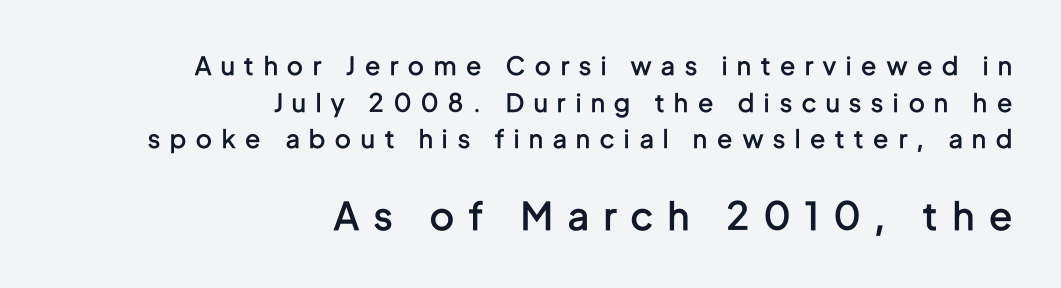
The image shows 38 px semibold, condensed sans-serif type, upright; set right-aligned, normal line spacing (1.47x), unusually wide letter spacing (+0.4 em), not underlined; the second (bottom) block is 1.52x larger; low stroke contrast and a medium x-height.
